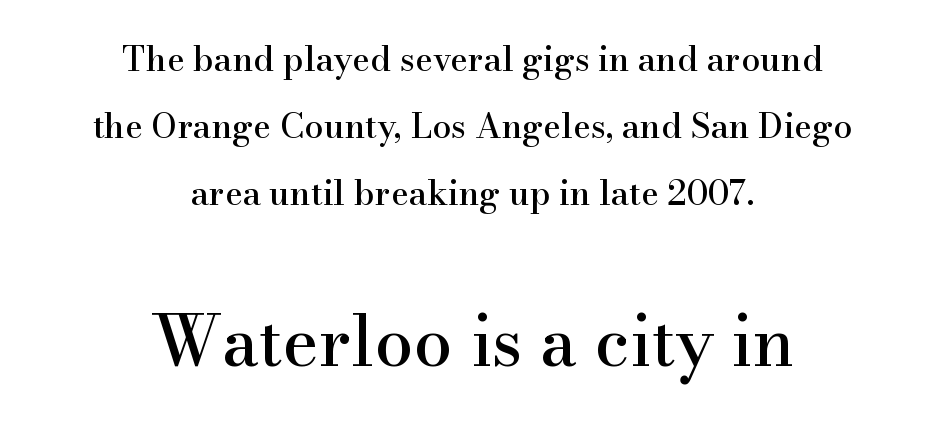
{"serif": "yes", "italic": "no", "width": "normal", "stroke_contrast": "high", "x_height": "small", "monospaced": "no", "underline": "no", "align": "center", "line_spacing": "loose", "line_spacing_ratio": 1.97, "letter_spacing": "normal", "letter_spacing_em": 0.0, "larger_block": "second", "size_ratio": 2.03, "glyph_px": 69}
